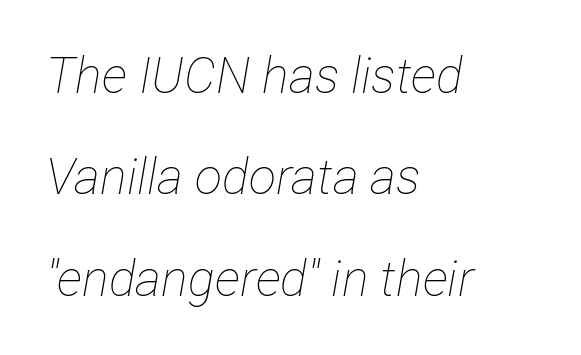
Q: Is the text bold? A: No.
Q: Is the text italic (slanted)? A: Yes, it leans right by about 12 degrees.
Q: Is the text underlined? A: No.
Q: How is the paragraph aligned? A: Left-aligned.
Q: Is the spacing between letters normal or unusually wide? A: Normal.
Q: Is the spacing between lines tight, normal or loose? A: Loose.
Q: Width (condensed, normal, or wide)? A: Condensed.
Q: Stroke contrast? A: Low.
Q: x-height? A: Medium.
Q: Monospaced? A: No.
